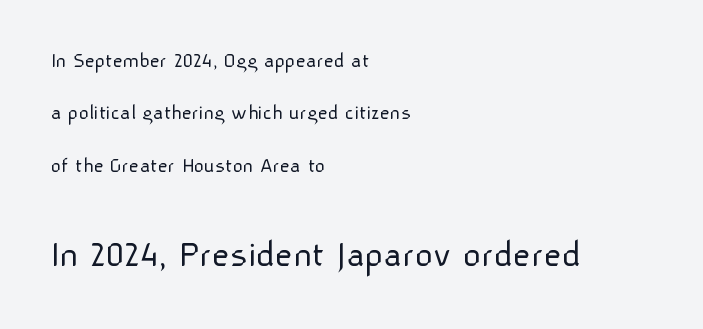
{"serif": "no", "italic": "no", "bold": "no", "weight": "light", "width": "normal", "stroke_contrast": "low", "x_height": "medium", "monospaced": "no", "underline": "no", "align": "left", "line_spacing": "loose", "line_spacing_ratio": 2.38, "letter_spacing": "normal", "letter_spacing_em": 0.0, "larger_block": "second", "size_ratio": 1.77, "glyph_px": 39}
